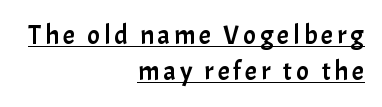
The image shows 27 px text type, upright; set right-aligned, normal line spacing (1.33x), underlined.
